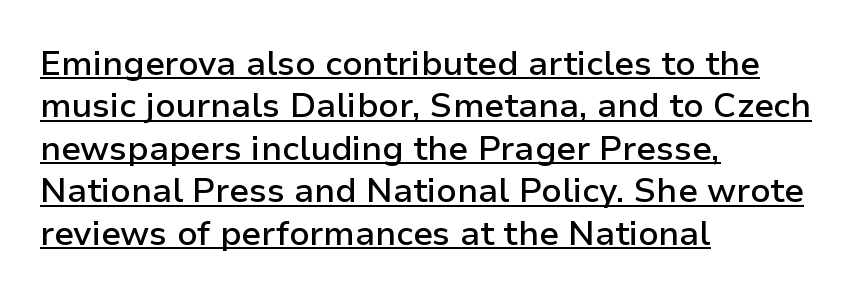
These lines keep a tight, regular rhythm from letter to letter. One glance says typical: line gaps are just what's usual. The rendered words wear a rule along their underside. The characters display no serif detailing; their extremities are plain.
